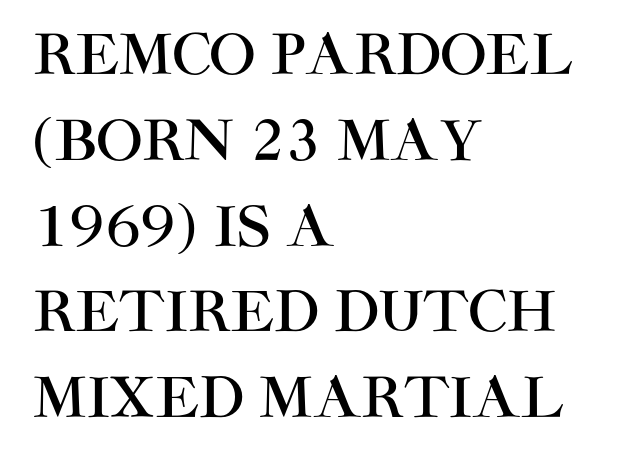
Q: Is the text italic (slanted)? A: No, it is upright.
Q: Is the typeface a serif or a sans-serif typeface? A: Sans-serif.
Q: Is the text underlined? A: No.
Q: How is the paragraph aligned? A: Left-aligned.
Q: Is the spacing between letters normal or unusually wide? A: Normal.
Q: Is the spacing between lines tight, normal or loose? A: Normal.
Q: Width (condensed, normal, or wide)? A: Normal.
Q: Stroke contrast? A: High.
Q: x-height? A: Large.
Q: Monospaced? A: No.
